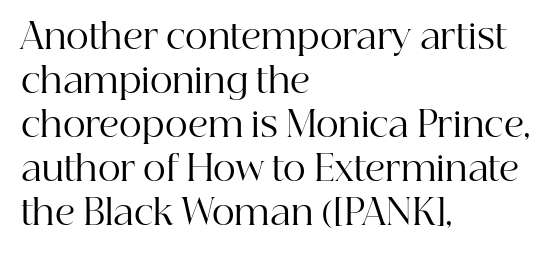
Standard letterfit; no display-style spreading of the glyphs. The paragraph has a hard left edge and a soft right edge. The string is rendered with underlining switched off. The strokes carry an ordinary text weight at most.
